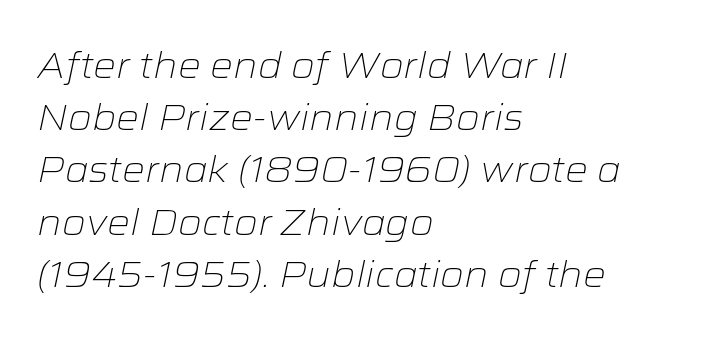
{"italic": "yes", "lean": "right", "slant_degrees": 12, "bold": "no", "weight": "light", "width": "wide", "stroke_contrast": "low", "x_height": "medium", "monospaced": "no", "underline": "no", "align": "left", "line_spacing": "normal", "line_spacing_ratio": 1.45, "letter_spacing": "normal", "letter_spacing_em": 0.0, "glyph_px": 36}
